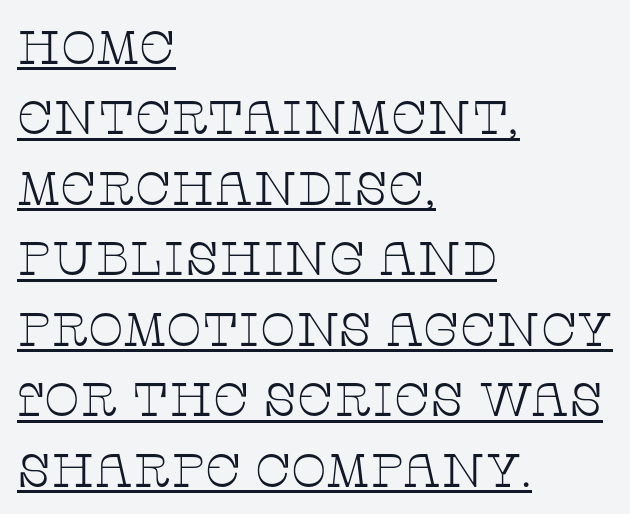
A classic flush-left, rag-right setting is used for this passage. You could not count columns in this text — the font is proportionally spaced. This rendering leaves character spacing at its baseline value. A typographer would call this underscored text. Each letter's strokes conclude with small projecting serifs. Nope, not italic — everything's standing straight.
